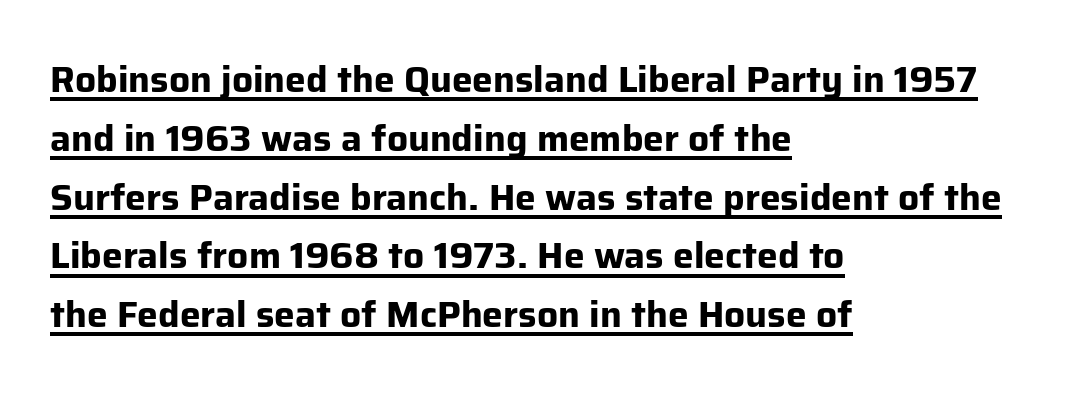
Vertical strokes here are truly vertical. The ragged edge is on the right, which tells us the setting is flush left. Heft: maximum for text — a bold. Compared with typical body copy, the letter spacing here is the same.
